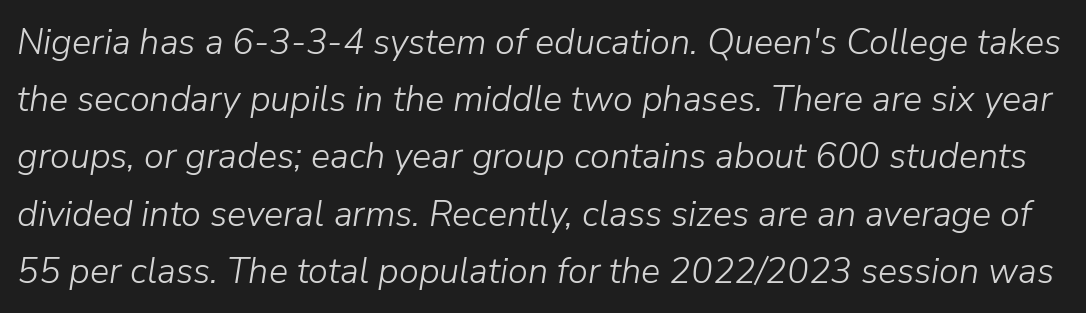
The image shows 36 px light type, italic (leaning right); set normal line spacing (1.59x), normal letter spacing, not underlined; low stroke contrast and a medium x-height.
